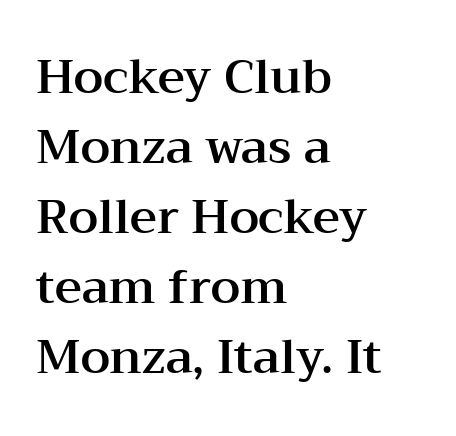
Q: Is the text italic (slanted)? A: No, it is upright.
Q: Is the typeface a serif or a sans-serif typeface? A: Serif.
Q: Is the text underlined? A: No.
Q: How is the paragraph aligned? A: Left-aligned.
Q: Is the spacing between letters normal or unusually wide? A: Normal.
Q: Is the spacing between lines tight, normal or loose? A: Normal.
Q: Width (condensed, normal, or wide)? A: Wide.
Q: Stroke contrast? A: Medium.
Q: x-height? A: Medium.
Q: Monospaced? A: No.
